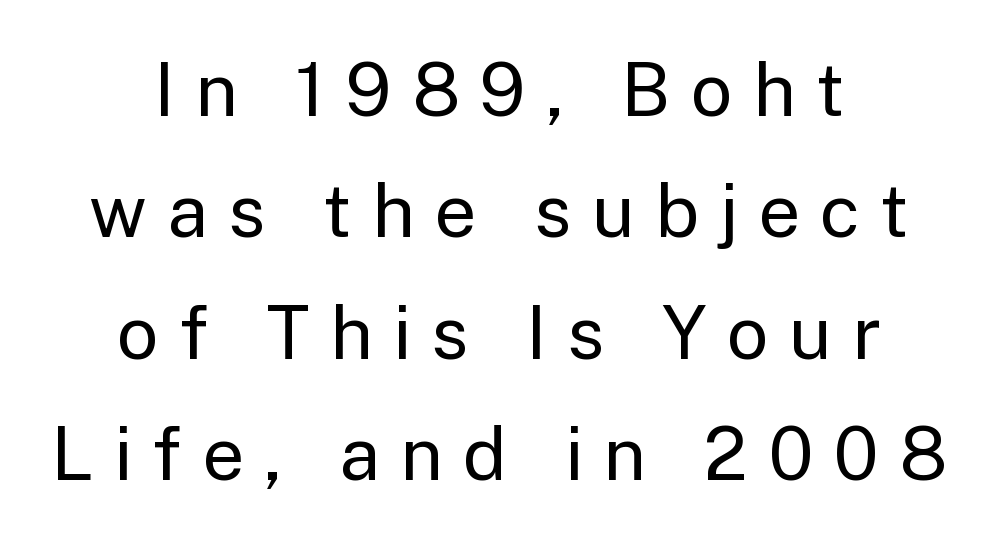
The image shows 74 px regular-weight sans-serif type, upright; set centered, normal line spacing (1.64x), unusually wide letter spacing (+0.27 em), not underlined; low stroke contrast and a medium x-height.
